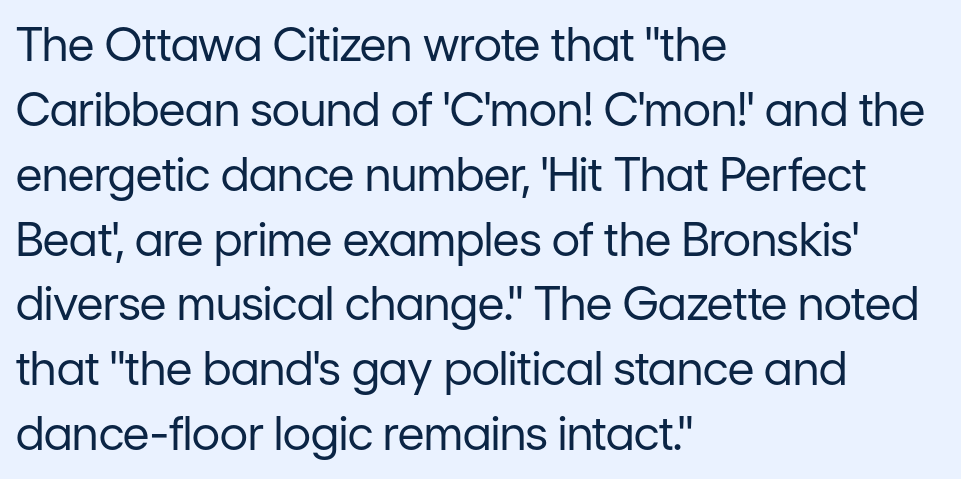
{"serif": "no", "italic": "no", "bold": "no", "weight": "regular", "width": "normal", "stroke_contrast": "low", "x_height": "medium", "monospaced": "no", "underline": "no", "align": "left", "line_spacing": "normal", "line_spacing_ratio": 1.41, "letter_spacing": "normal", "letter_spacing_em": 0.0, "glyph_px": 46}
